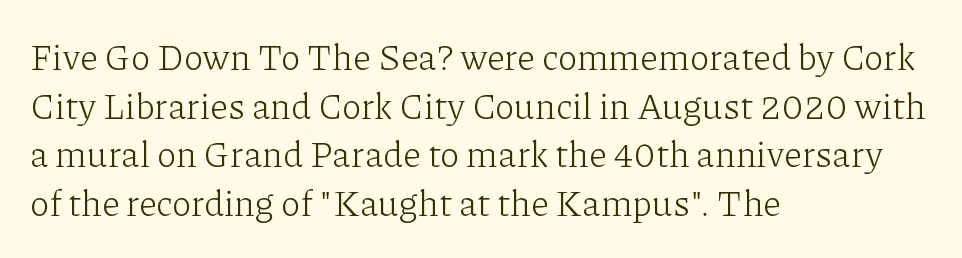
The image shows 36 px light serif type, upright; set left-aligned, normal line spacing (1.35x), normal letter spacing, not underlined; low stroke contrast and a medium x-height.
